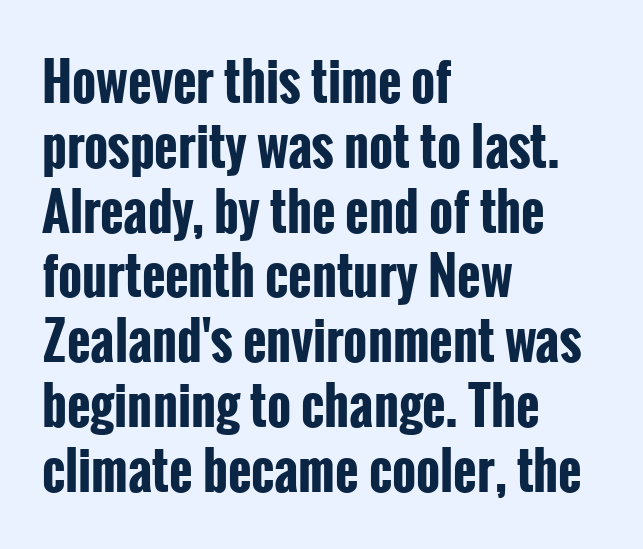
The rendering uses natural spacing where letterforms have individual widths. Rule under the text: the space is simply empty. The font's upright variant was chosen for this text. This rendering employs a face without finishing strokes, i.e., a sans-serif.
